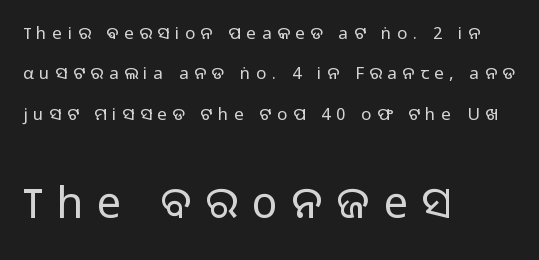
Q: Is the text bold? A: No.
Q: Is the text italic (slanted)? A: No, it is upright.
Q: Is the typeface a serif or a sans-serif typeface? A: Sans-serif.
Q: Is the text underlined? A: No.
Q: How is the paragraph aligned? A: Left-aligned.
Q: Is the spacing between letters normal or unusually wide? A: Unusually wide.
Q: Is the spacing between lines tight, normal or loose? A: Loose.
Q: Which block of text is set in a larger size, the first (top) or the second (bottom)? A: The second (bottom) one.
Q: Width (condensed, normal, or wide)? A: Normal.
Q: Stroke contrast? A: Low.
Q: x-height? A: Medium.
Q: Monospaced? A: No.
